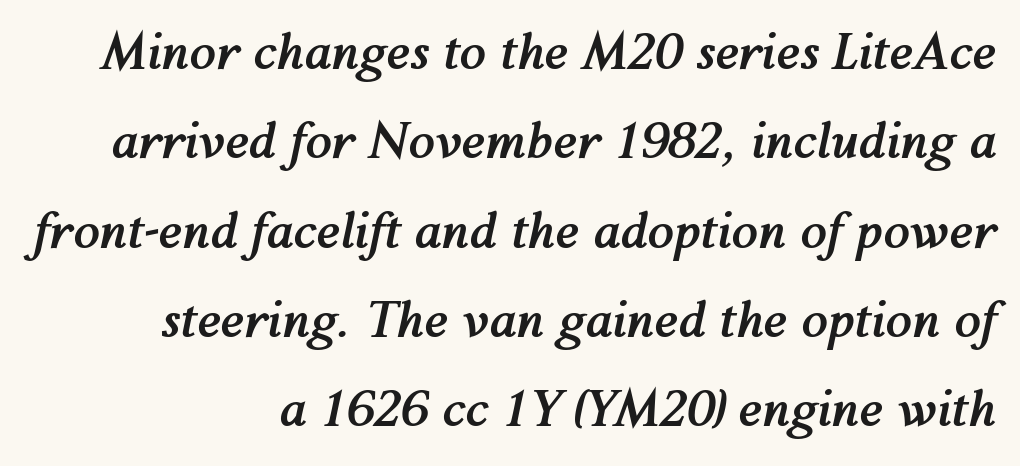
The image shows 48 px semibold type, italic (leaning right); set right-aligned, line spacing 1.86x, normal letter spacing, not underlined; medium stroke contrast and a medium x-height.
